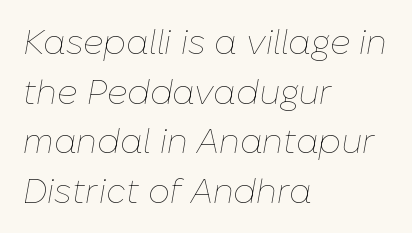
Emphasis-style slanted type is in use. The letters advance in unequal steps, a hallmark of proportional type. Unmarked baselines from the first word to the last. The rendering uses a moderate line-height, typical for paragraphs. Each stroke keeps to a modest, everyday thickness or less. The letterforms sit shoulder to shoulder at normal distance.
